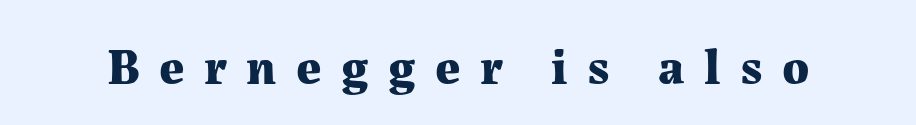
Yep, those are serifs on the letters. Tracking value appears strongly positive — letters spread wide. A typesetter would call this proportional, since set widths differ per character. The gap between lines stays unmarked.
